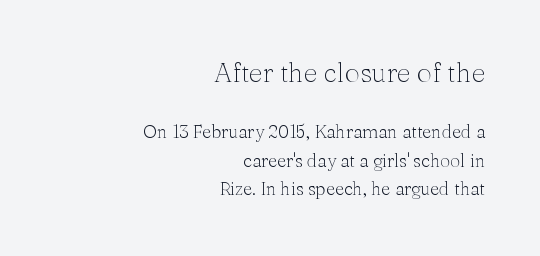
Underlining? Definitely not there. Typeset ragged left — the right edge is the straight one. Does the lettering tilt? It doesn't — this is upright. The designer left line spacing at the default. Default kerning and tracking; the words read as compact shapes. The weight tops out at a normal text grade.
